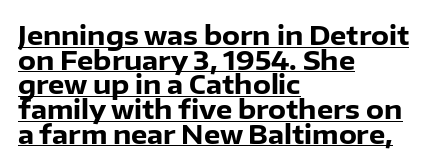
The image shows 26 px bold type, upright; set left-aligned, tight line spacing (0.95x), normal letter spacing, underlined.
